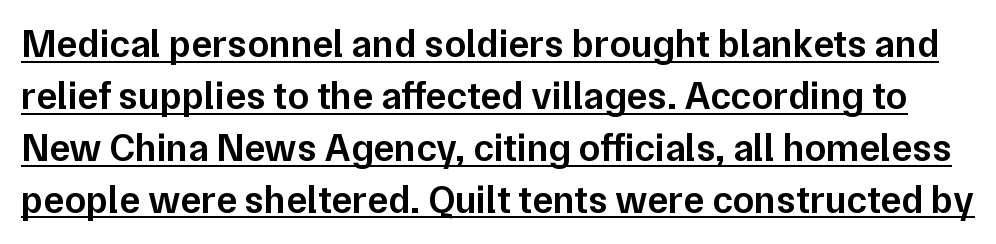
The image shows 39 px semibold sans-serif type, upright; set normal line spacing (1.33x), normal letter spacing, underlined; low stroke contrast and a medium x-height.
